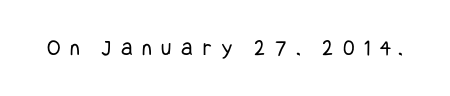
Q: Is the text bold? A: No.
Q: Is the text italic (slanted)? A: No, it is upright.
Q: Is the text underlined? A: No.
Q: Is the spacing between letters normal or unusually wide? A: Unusually wide.
